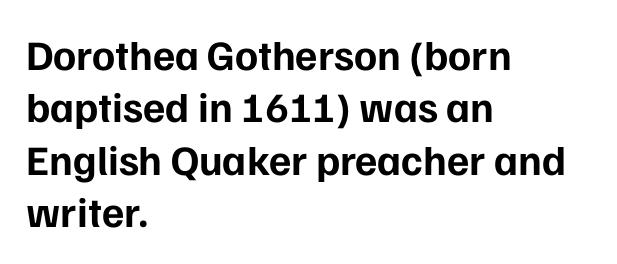
The passage shown has conventional tracking throughout. Posture: upright roman. In terms of letterform style, serifs are entirely absent. Notice how thick the strokes are: this is what a full bold looks like. Decoration check: the copy has no underline.
